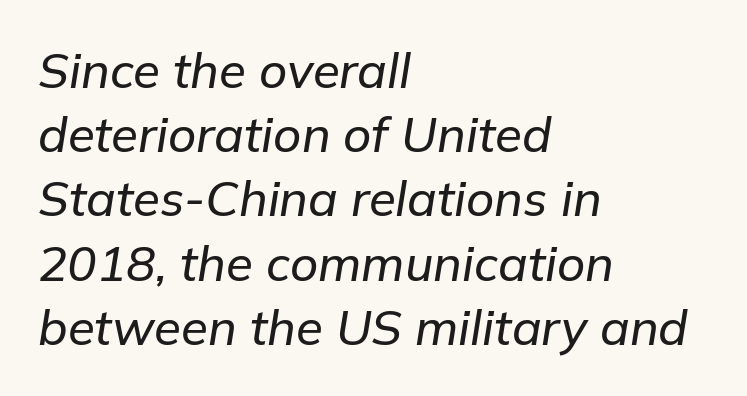
The line-height multiplier appears to be the usual default. A bare baseline throughout the passage. Where is the straight margin? On the left. Varying glyph widths throughout — classic text-font behaviour.
